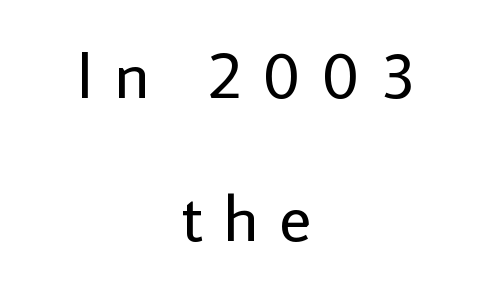
This block would shrink considerably if given ordinary leading; it's expanded now. Typeset on center — no edge is straight. Posture: upright roman. You could not count columns in this text — the font is proportionally spaced. The strip under each line holds only bare page.
